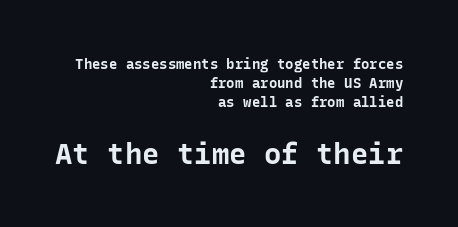
{"serif": "no", "italic": "no", "bold": "yes", "weight": "bold", "width": "normal", "stroke_contrast": "low", "x_height": "medium", "monospaced": "yes", "underline": "no", "align": "right", "line_spacing": "normal", "line_spacing_ratio": 1.37, "letter_spacing": "normal", "letter_spacing_em": 0.0, "larger_block": "second", "size_ratio": 2.07, "glyph_px": 29}
